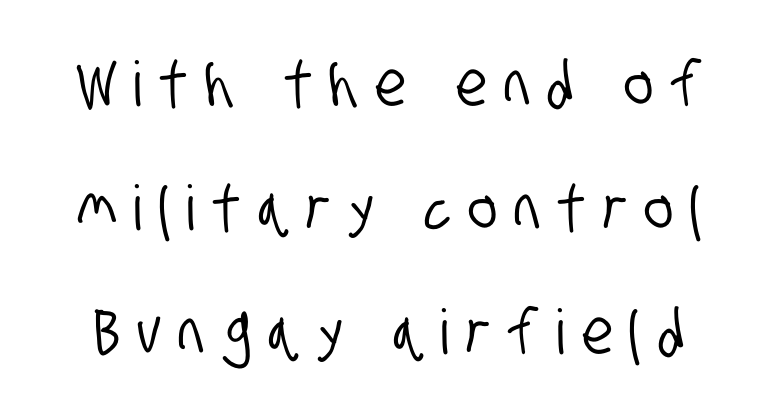
{"serif": "no", "width": "condensed", "stroke_contrast": "low", "x_height": "large", "monospaced": "no", "underline": "no", "line_spacing": "loose", "line_spacing_ratio": 2.0, "letter_spacing": "wide", "letter_spacing_em": 0.28, "glyph_px": 62}
